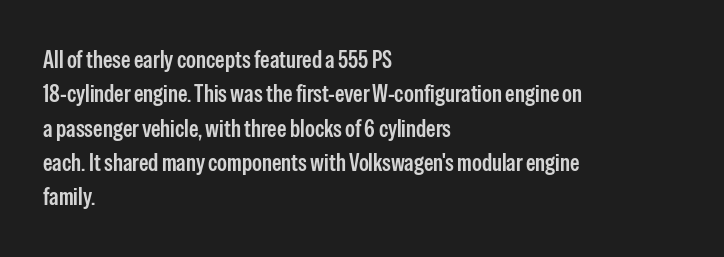
{"italic": "no", "bold": "semi", "underline": "no", "align": "left", "line_spacing": "normal", "line_spacing_ratio": 1.43, "letter_spacing": "normal", "letter_spacing_em": 0.0, "glyph_px": 24}
